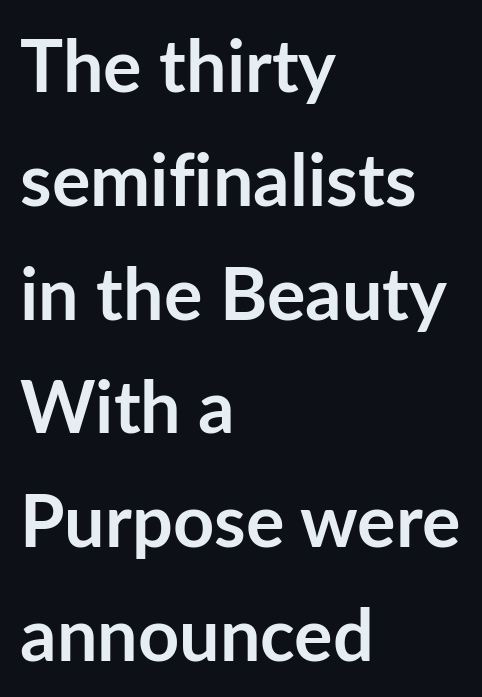
Q: Is the text bold? A: Yes.
Q: Is the text italic (slanted)? A: No, it is upright.
Q: Is the typeface a serif or a sans-serif typeface? A: Sans-serif.
Q: Is the text underlined? A: No.
Q: How is the paragraph aligned? A: Left-aligned.
Q: Is the spacing between letters normal or unusually wide? A: Normal.
Q: Is the spacing between lines tight, normal or loose? A: Normal.
Q: Width (condensed, normal, or wide)? A: Normal.
Q: Stroke contrast? A: Low.
Q: x-height? A: Medium.
Q: Monospaced? A: No.
